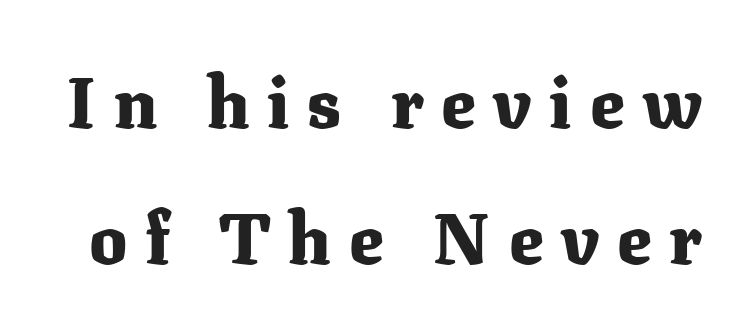
The image shows 71 px heavy serif type, upright; set loose line spacing (1.92x), unusually wide letter spacing (+0.25 em), not underlined; medium stroke contrast and a medium x-height.
